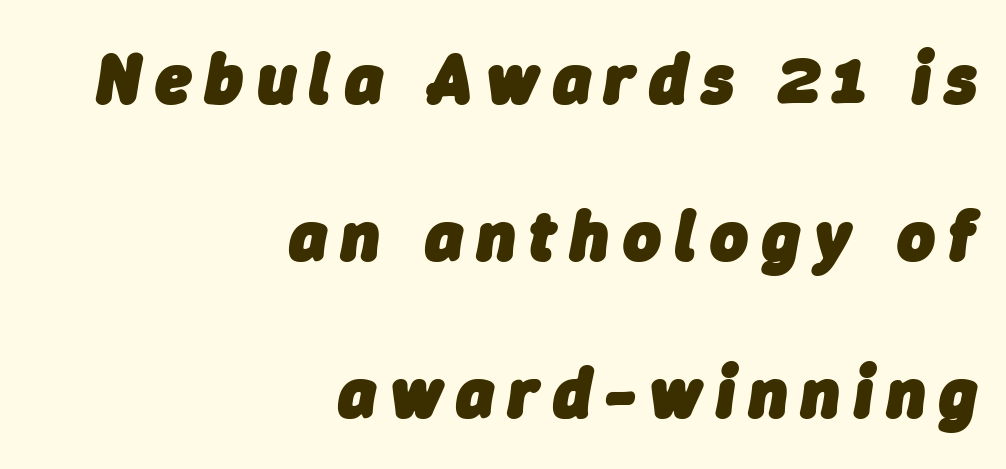
{"italic": "yes", "lean": "right", "slant_degrees": 9, "bold": "yes", "weight": "heavy", "width": "normal", "stroke_contrast": "low", "x_height": "medium", "monospaced": "no", "underline": "no", "align": "right", "line_spacing": "loose", "line_spacing_ratio": 2.18, "glyph_px": 72}
